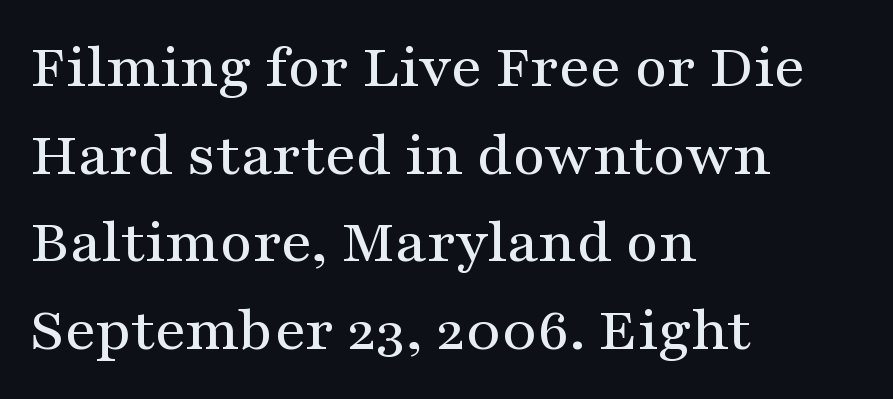
The image shows 63 px wide serif type, upright; set left-aligned, normal line spacing (1.39x), normal letter spacing, not underlined; medium stroke contrast and a medium x-height.
